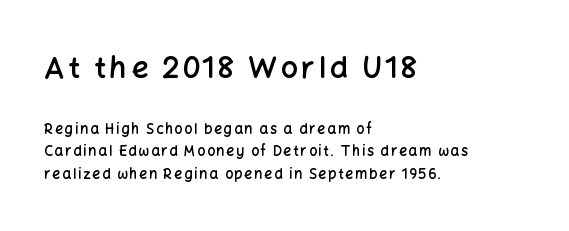
Q: Is the text bold? A: Semi-bold.
Q: Is the text italic (slanted)? A: No, it is upright.
Q: Is the typeface a serif or a sans-serif typeface? A: Sans-serif.
Q: Is the text underlined? A: No.
Q: How is the paragraph aligned? A: Left-aligned.
Q: Is the spacing between lines tight, normal or loose? A: Normal.
Q: Which block of text is set in a larger size, the first (top) or the second (bottom)? A: The first (top) one.
Q: Width (condensed, normal, or wide)? A: Normal.
Q: Stroke contrast? A: Low.
Q: x-height? A: Medium.
Q: Monospaced? A: No.
